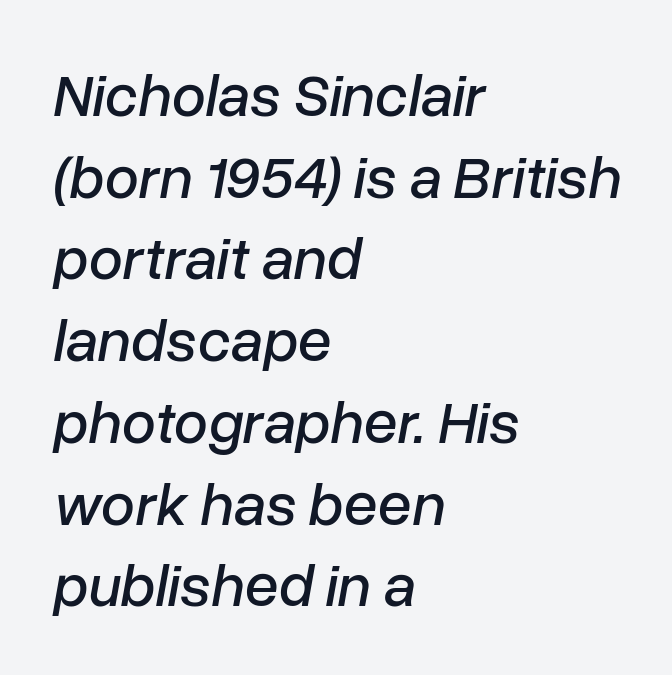
Q: Is the text italic (slanted)? A: Yes, it leans right by about 10 degrees.
Q: Is the text underlined? A: No.
Q: How is the paragraph aligned? A: Left-aligned.
Q: Is the spacing between letters normal or unusually wide? A: Normal.
Q: Is the spacing between lines tight, normal or loose? A: Normal.
Q: Width (condensed, normal, or wide)? A: Normal.
Q: Stroke contrast? A: Low.
Q: x-height? A: Medium.
Q: Monospaced? A: No.
